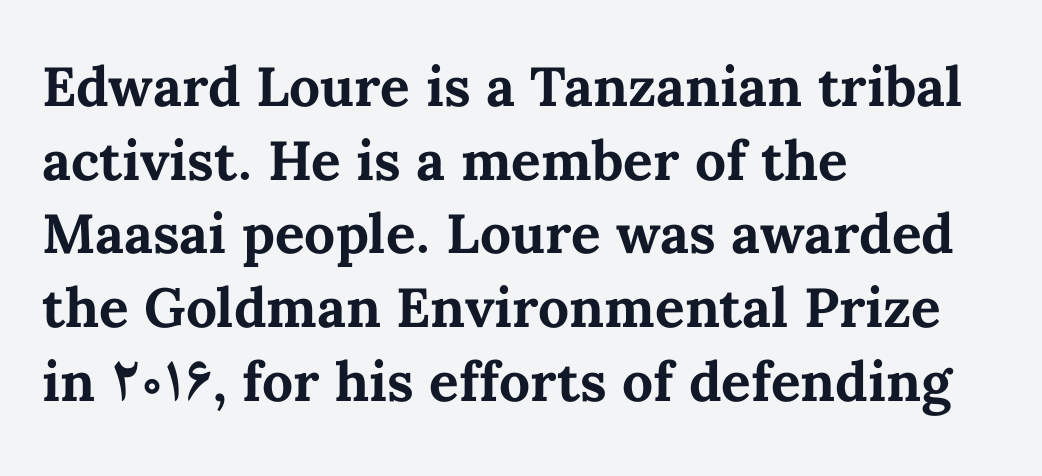
The image shows 55 px bold type, upright; set left-aligned, normal line spacing (1.34x), normal letter spacing, not underlined; medium stroke contrast and a medium x-height.
